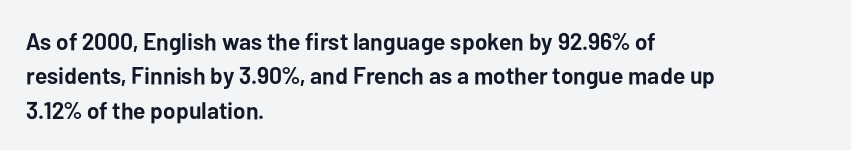
Q: Is the text bold? A: Yes.
Q: Is the text italic (slanted)? A: No, it is upright.
Q: Is the text underlined? A: No.
Q: How is the paragraph aligned? A: Left-aligned.
Q: Is the spacing between letters normal or unusually wide? A: Normal.
Q: Is the spacing between lines tight, normal or loose? A: Normal.
